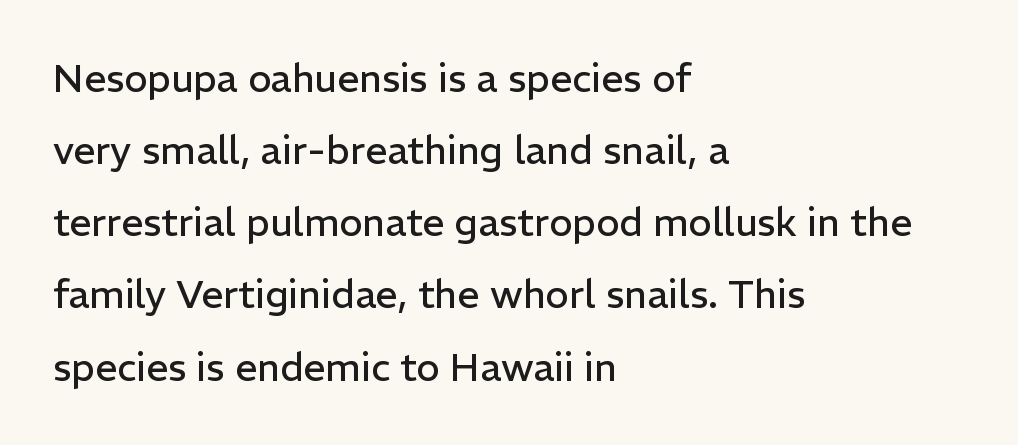
The rendering anchors every line to the left-hand side. Is this a fixed-width face? No — the glyphs have proportional, varying widths. The letters stand straight up with perfectly vertical stems. The weight tops out at a normal text grade. The space directly below the letters is spotless.
